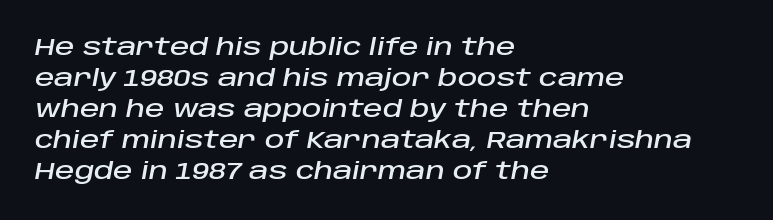
{"italic": "yes", "lean": "right", "slant_degrees": 10, "underline": "no", "align": "left", "line_spacing": "normal", "line_spacing_ratio": 1.29, "letter_spacing": "normal", "letter_spacing_em": 0.0, "glyph_px": 24}
